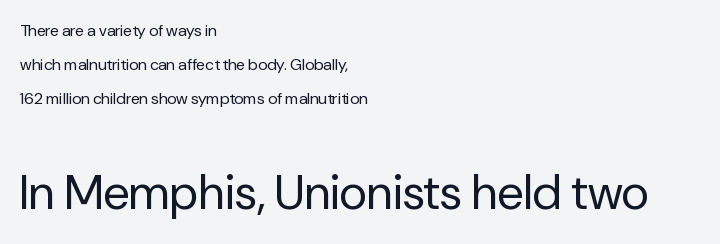
In CSS terms this would be text-align: left. The glyphs in this specimen are sans serif. The rendering enlarges the type as you move from the upper chunk to the lower. A typesetter would call this leading open, well beyond the default. No letter is thick-stroked: the sample isn't bold.
